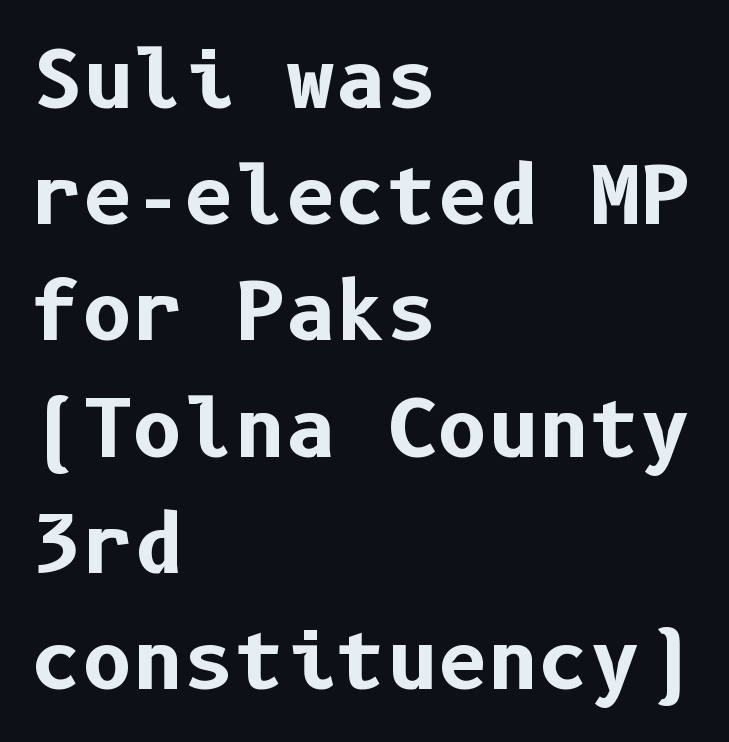
{"serif": "no", "italic": "no", "bold": "yes", "weight": "bold", "width": "normal", "stroke_contrast": "low", "x_height": "medium", "underline": "no", "align": "left", "line_spacing": "normal", "line_spacing_ratio": 1.49, "letter_spacing": "normal", "letter_spacing_em": 0.0, "glyph_px": 78}
